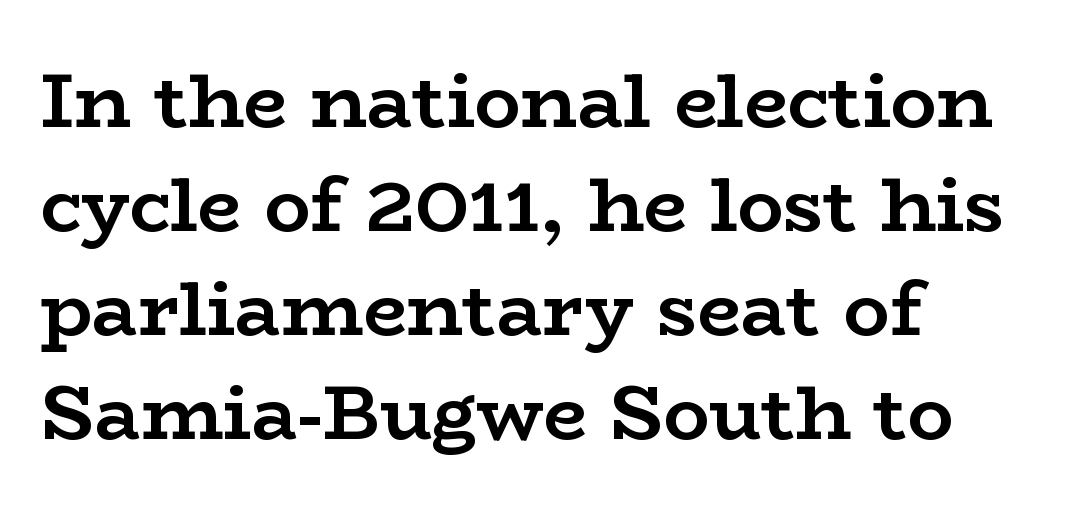
The characters look thick and weighty, a clear bold. Posture: vertical. Typeset ragged right — the left edge is the straight one. The passage shown is typed in a proportional face where columns would drift. Serif or sans? Serif — the stroke terminals have little feet. Decoration check: the copy has no underline.
